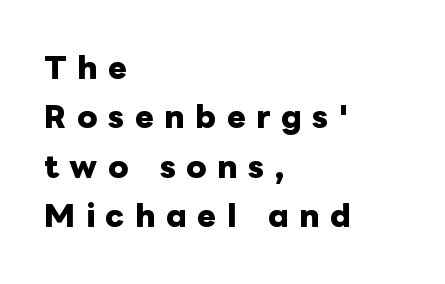
Q: Is the text bold? A: Yes.
Q: Is the text italic (slanted)? A: No, it is upright.
Q: Is the text underlined? A: No.
Q: How is the paragraph aligned? A: Left-aligned.
Q: Is the spacing between letters normal or unusually wide? A: Unusually wide.
Q: Is the spacing between lines tight, normal or loose? A: Normal.
Q: Width (condensed, normal, or wide)? A: Normal.
Q: Stroke contrast? A: Low.
Q: x-height? A: Medium.
Q: Monospaced? A: No.
